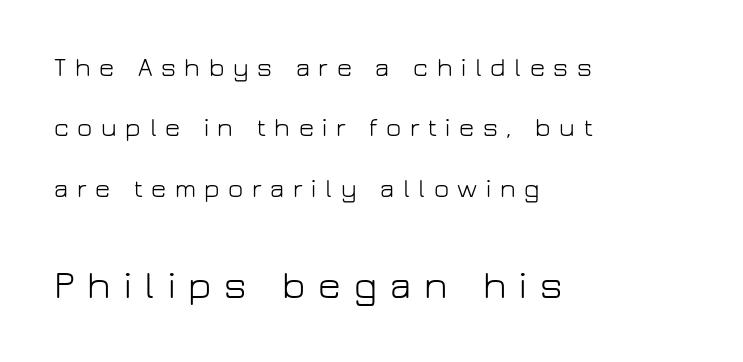
The image shows 39 px light sans-serif type, upright; set left-aligned, loose line spacing (2.32x), unusually wide letter spacing (+0.33 em), not underlined; the second (bottom) block is 1.5x larger; low stroke contrast and a medium x-height.
